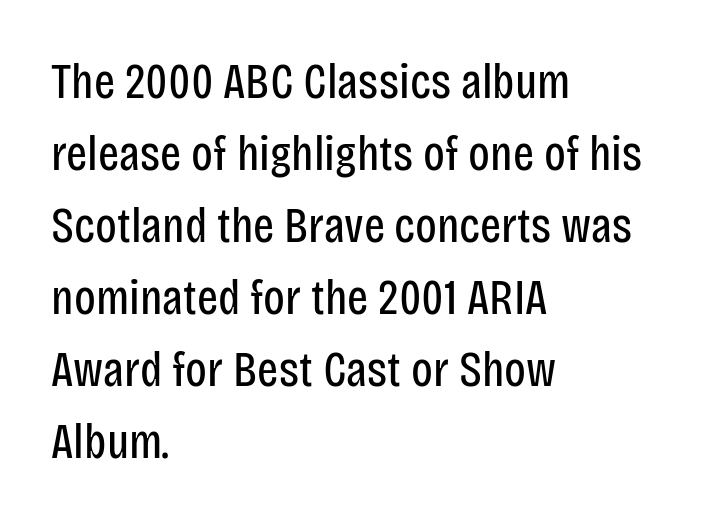
Q: Is the text bold? A: No.
Q: Is the text italic (slanted)? A: No, it is upright.
Q: Is the typeface a serif or a sans-serif typeface? A: Sans-serif.
Q: Is the text underlined? A: No.
Q: How is the paragraph aligned? A: Left-aligned.
Q: Is the spacing between letters normal or unusually wide? A: Normal.
Q: Is the spacing between lines tight, normal or loose? A: Normal.
Q: Width (condensed, normal, or wide)? A: Condensed.
Q: Stroke contrast? A: Low.
Q: x-height? A: Large.
Q: Monospaced? A: No.
